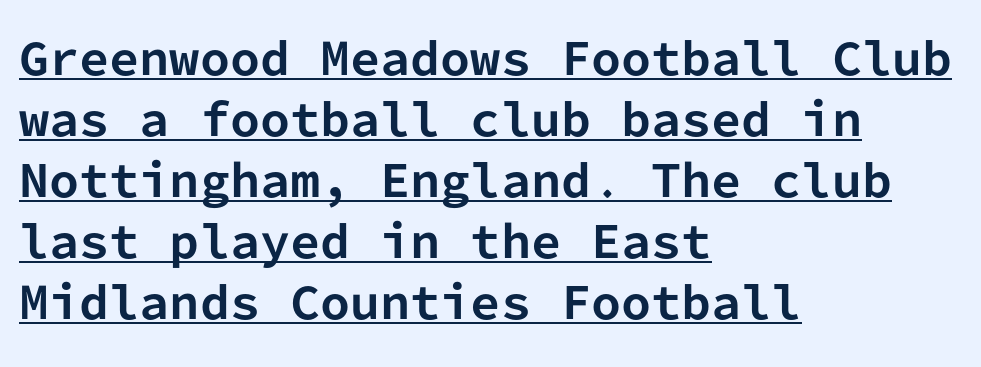
{"serif": "no", "italic": "no", "bold": "yes", "weight": "bold", "width": "normal", "stroke_contrast": "low", "x_height": "medium", "monospaced": "yes", "underline": "yes", "align": "left", "line_spacing": "normal", "line_spacing_ratio": 1.42, "letter_spacing": "normal", "letter_spacing_em": 0.0, "glyph_px": 43}
